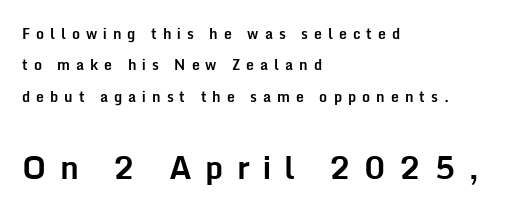
Students, this is bold: see how much ink each stroke carries. Upright lettering throughout. In terms of letterform style, serifs are entirely absent. Size contrast runs from small at the top to large at the bottom. Varying glyph widths throughout — classic text-font behaviour.
